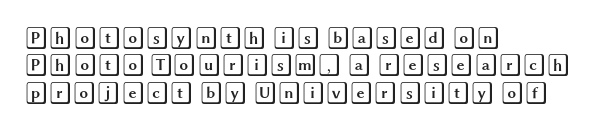
{"italic": "no", "underline": "no", "align": "left", "line_spacing_ratio": 1.24, "letter_spacing": "normal", "letter_spacing_em": 0.0, "glyph_px": 22}
